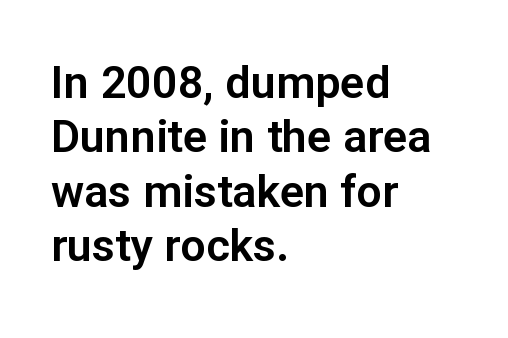
Q: Is the text italic (slanted)? A: No, it is upright.
Q: Is the typeface a serif or a sans-serif typeface? A: Sans-serif.
Q: Is the text underlined? A: No.
Q: How is the paragraph aligned? A: Left-aligned.
Q: Is the spacing between letters normal or unusually wide? A: Normal.
Q: Width (condensed, normal, or wide)? A: Normal.
Q: Stroke contrast? A: Low.
Q: x-height? A: Medium.
Q: Monospaced? A: No.
